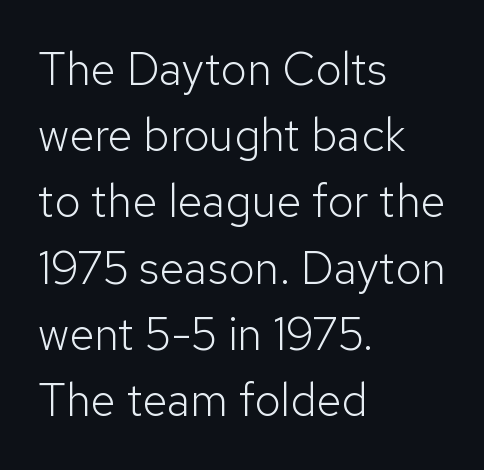
{"serif": "no", "italic": "no", "bold": "no", "weight": "light", "width": "normal", "stroke_contrast": "low", "x_height": "medium", "monospaced": "no", "underline": "no", "align": "left", "line_spacing": "normal", "line_spacing_ratio": 1.44, "letter_spacing": "normal", "letter_spacing_em": 0.0, "glyph_px": 46}
